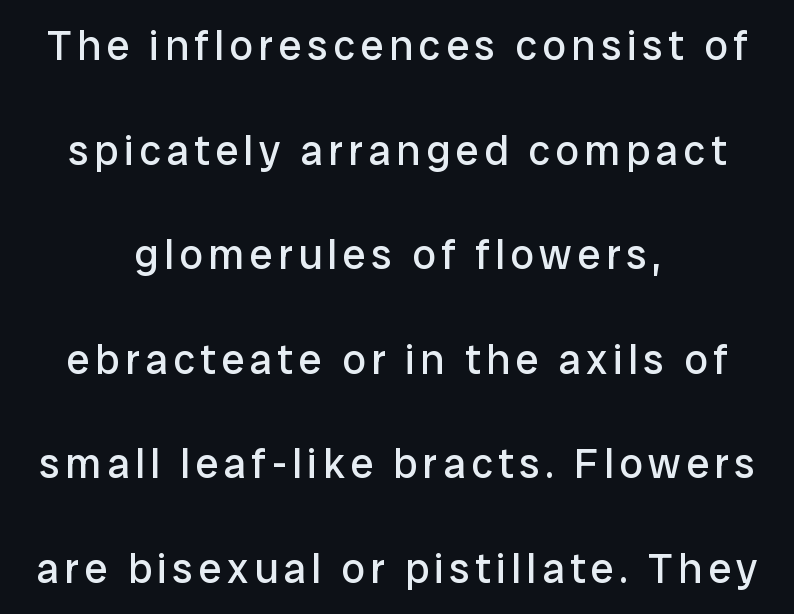
The line-height multiplier appears high, well above default. The lines in this sample share a center point and differ in where they start and stop. These lines are rendered in a variable-pitch font. Bare-footed words on every line.
